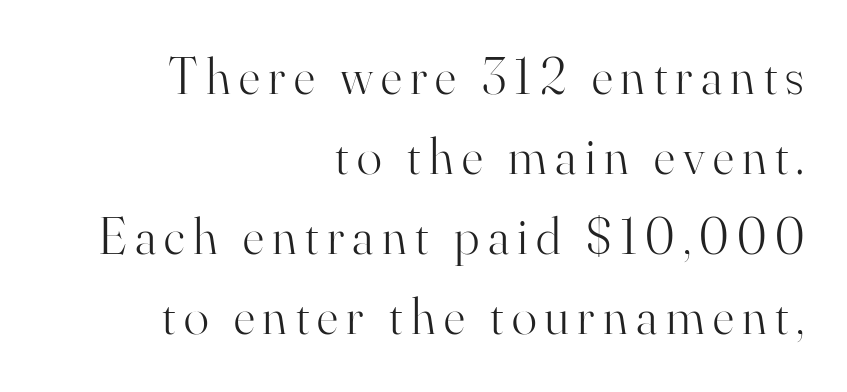
The text was rendered using a seriffed face with decorative stroke endings. Looks like regular typesetting: each glyph gets only the width it needs. Descenders are the only things crossing below the line. These lines are set flush right with a ragged left edge.
